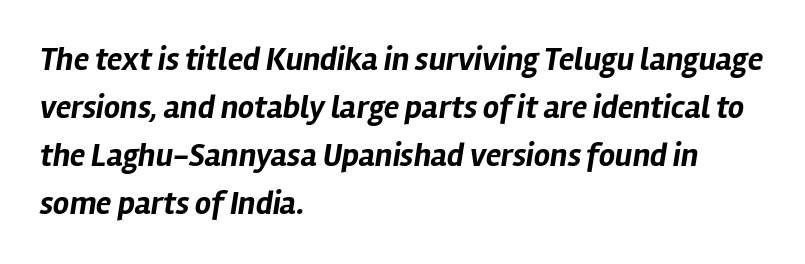
{"italic": "yes", "lean": "right", "slant_degrees": 12, "bold": "yes", "weight": "bold", "width": "normal", "stroke_contrast": "low", "x_height": "medium", "monospaced": "no", "underline": "no", "align": "left", "line_spacing": "normal", "line_spacing_ratio": 1.5, "letter_spacing": "normal", "letter_spacing_em": 0.0, "glyph_px": 32}
